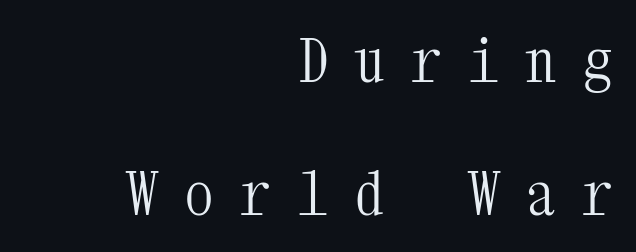
{"serif": "yes", "italic": "no", "bold": "no", "weight": "light", "width": "condensed", "stroke_contrast": "medium", "x_height": "medium", "monospaced": "yes", "underline": "no", "align": "right", "line_spacing": "loose", "line_spacing_ratio": 2.21, "letter_spacing": "wide", "letter_spacing_em": 0.45, "glyph_px": 60}
